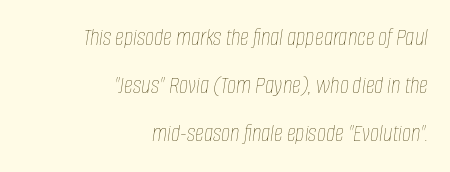
The image shows 25 px text type, italic (leaning right); set right-aligned, loose line spacing (1.93x), normal letter spacing, not underlined.
